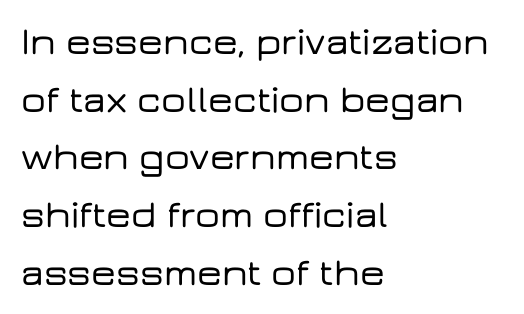
{"serif": "no", "italic": "no", "width": "wide", "stroke_contrast": "low", "x_height": "medium", "monospaced": "no", "underline": "no", "align": "left", "line_spacing": "normal", "line_spacing_ratio": 1.48, "letter_spacing": "normal", "letter_spacing_em": 0.0, "glyph_px": 39}
